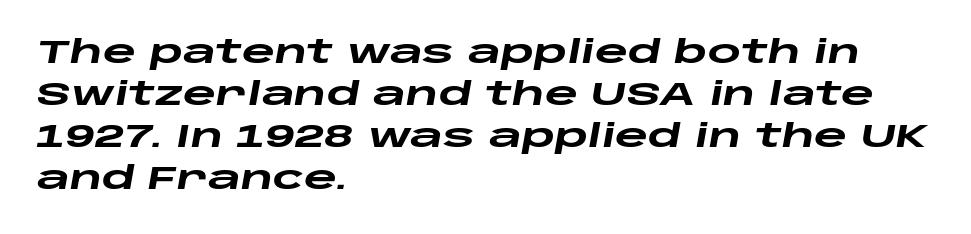
Here the designer chose a conventional face with non-uniform glyph widths. The line-height multiplier appears to be the usual default. Any mark beneath the type? The region is blank. These lines stack with their left ends in a neat column. Tracking value appears to be zero — textbook default spacing. Heavy-handed strokes throughout: this text is bold.
